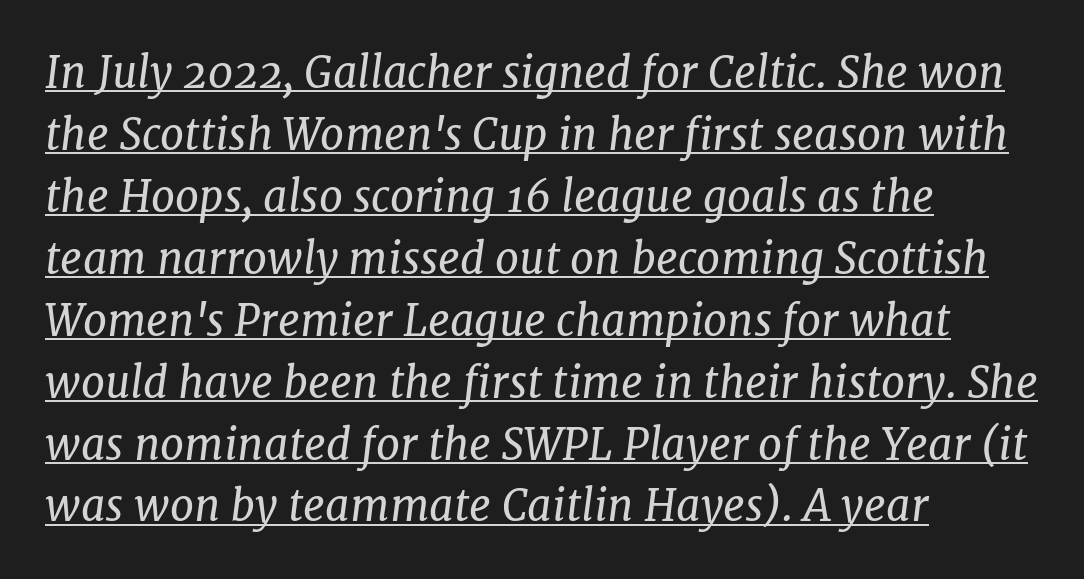
{"serif": "yes", "italic": "yes", "lean": "right", "slant_degrees": 7, "bold": "no", "weight": "regular", "width": "normal", "stroke_contrast": "low", "x_height": "medium", "monospaced": "no", "underline": "yes", "align": "left", "line_spacing": "normal", "line_spacing_ratio": 1.44, "letter_spacing": "normal", "letter_spacing_em": 0.0, "glyph_px": 43}
